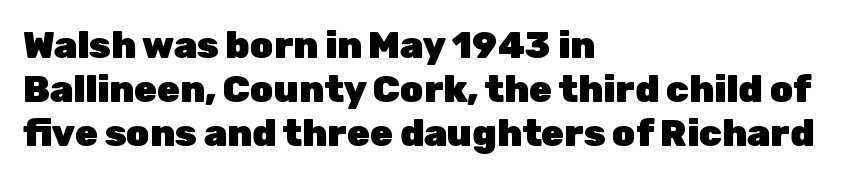
The image shows 37 px heavy sans-serif type, upright; set left-aligned, line spacing 1.19x, normal letter spacing, not underlined; low stroke contrast and a medium x-height.
